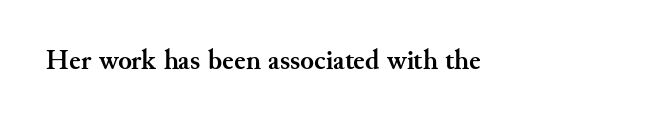
Beneath every word, the page is bare. The typesetting leans heavy: a genuine bold. Type style note: has serifs. The line texture is even and compact thanks to regular tracking.
